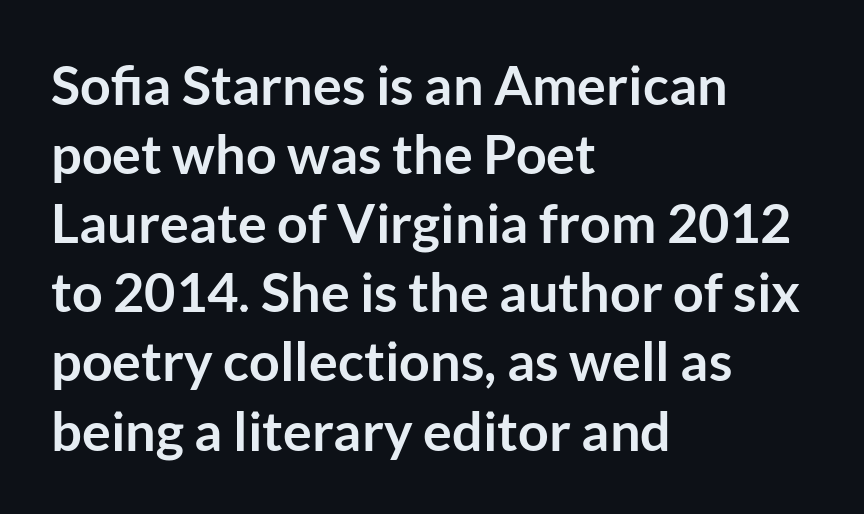
The type family on display is of the sans-serif kind. Rows of type keep a routine distance in the vertical direction. The typesetter chose a ragged-right arrangement here. Heavy-handed strokes throughout: this text is bold. Each word holds together tightly as a unit, with standard inter-letter gaps. Vertical strokes here are truly vertical.
